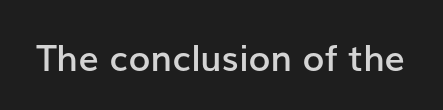
The image shows 36 px semibold sans-serif type, upright; set normal letter spacing, not underlined; low stroke contrast and a medium x-height.
